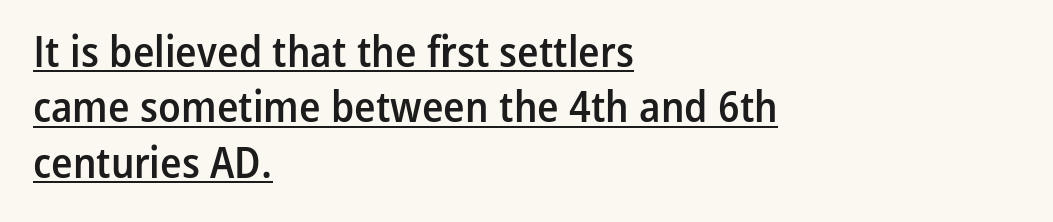
{"serif": "no", "italic": "no", "bold": "semi", "weight": "semibold", "width": "condensed", "stroke_contrast": "low", "x_height": "medium", "monospaced": "no", "underline": "yes", "align": "left", "line_spacing": "normal", "line_spacing_ratio": 1.26, "letter_spacing": "normal", "letter_spacing_em": 0.0, "glyph_px": 44}
